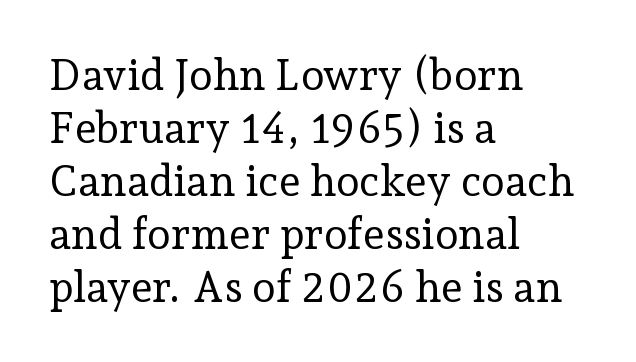
The image shows 43 px regular-weight serif type, upright; set left-aligned, line spacing 1.23x, normal letter spacing, not underlined; low stroke contrast and a medium x-height.
